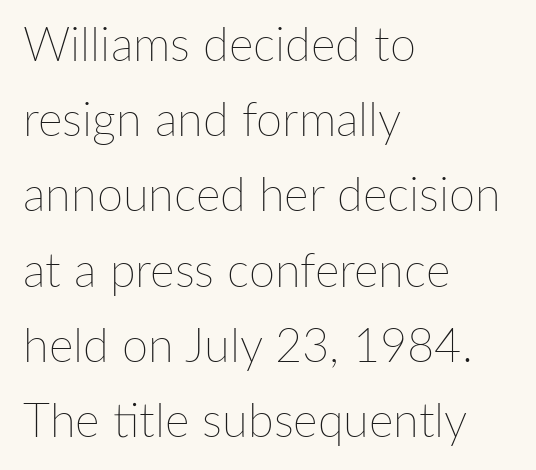
The image shows 47 px thin type, upright; set left-aligned, normal line spacing (1.6x), normal letter spacing, not underlined; low stroke contrast and a medium x-height.
